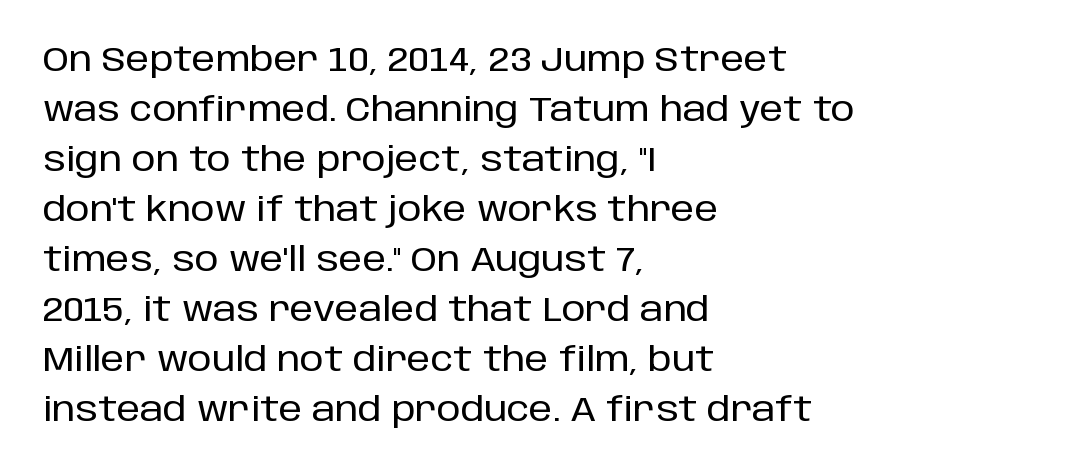
Q: Is the text italic (slanted)? A: No, it is upright.
Q: Is the typeface a serif or a sans-serif typeface? A: Sans-serif.
Q: Is the text underlined? A: No.
Q: How is the paragraph aligned? A: Left-aligned.
Q: Is the spacing between letters normal or unusually wide? A: Normal.
Q: Is the spacing between lines tight, normal or loose? A: Normal.
Q: Width (condensed, normal, or wide)? A: Normal.
Q: Stroke contrast? A: Low.
Q: x-height? A: Large.
Q: Monospaced? A: No.
